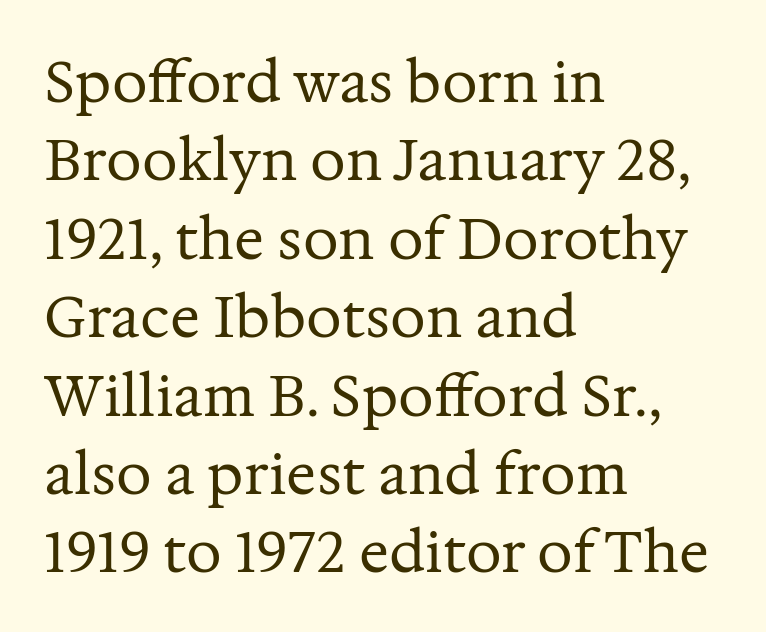
The image shows 56 px regular-weight serif type, upright; set left-aligned, normal line spacing (1.4x), normal letter spacing, not underlined; medium stroke contrast and a medium x-height.
